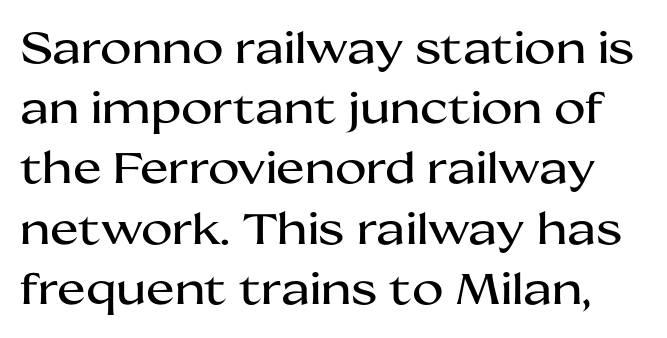
{"italic": "no", "width": "wide", "stroke_contrast": "medium", "x_height": "medium", "monospaced": "no", "underline": "no", "line_spacing": "normal", "line_spacing_ratio": 1.4, "letter_spacing": "normal", "letter_spacing_em": 0.0, "glyph_px": 43}
